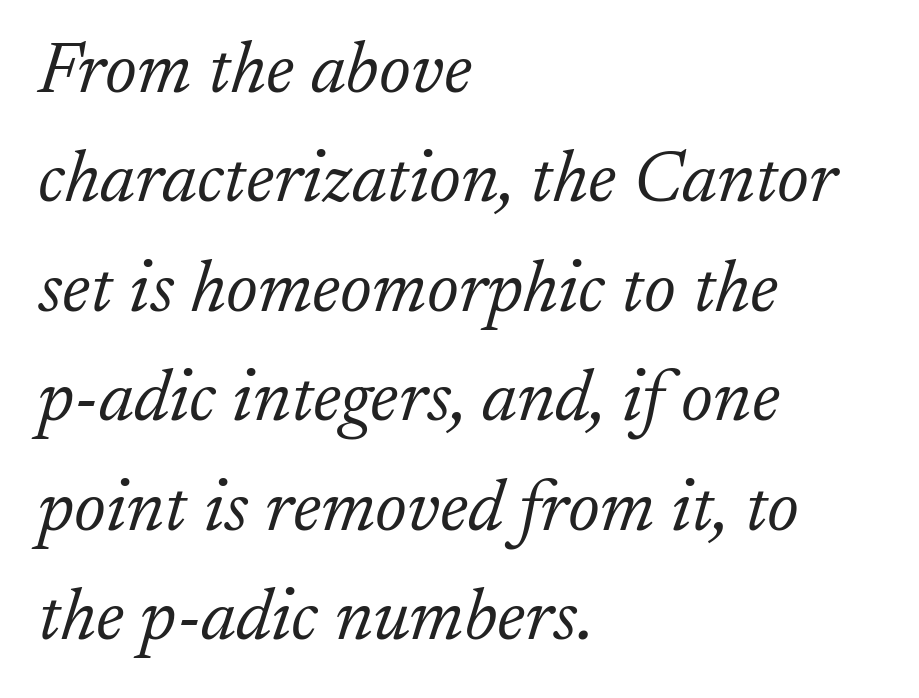
{"serif": "yes", "italic": "yes", "lean": "right", "slant_degrees": 17, "bold": "no", "weight": "light", "width": "normal", "stroke_contrast": "low", "x_height": "small", "monospaced": "no", "underline": "no", "align": "left", "line_spacing": "normal", "line_spacing_ratio": 1.5, "letter_spacing": "normal", "letter_spacing_em": 0.0, "glyph_px": 73}
